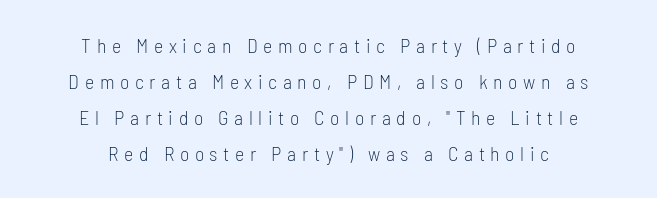
The image shows 20 px text type, upright; set centered, line spacing 1.8x, unusually wide letter spacing (+0.28 em), not underlined.
